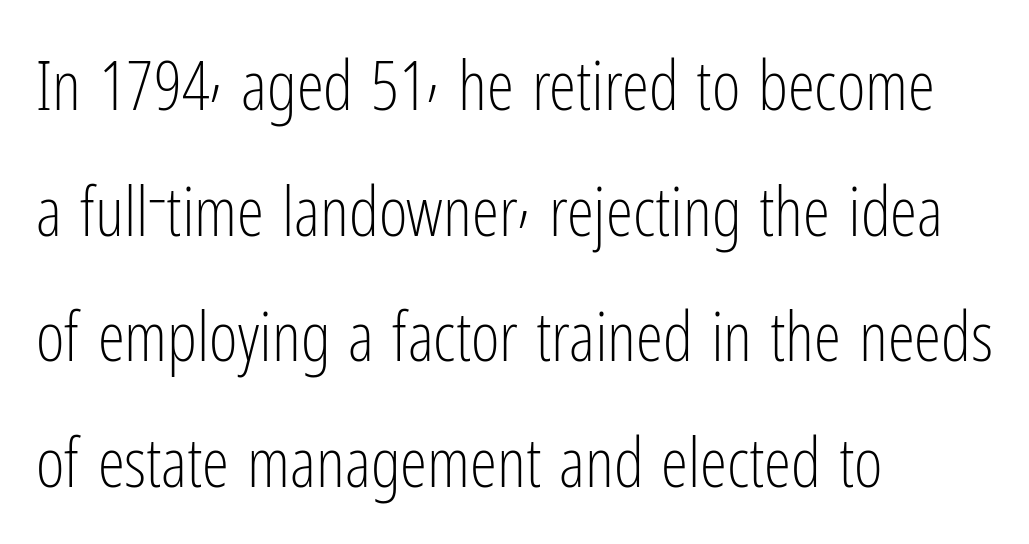
{"serif": "no", "italic": "no", "bold": "no", "weight": "light", "width": "condensed", "stroke_contrast": "low", "x_height": "medium", "monospaced": "no", "underline": "no", "align": "left", "line_spacing_ratio": 1.82, "letter_spacing": "normal", "letter_spacing_em": 0.0, "glyph_px": 69}
